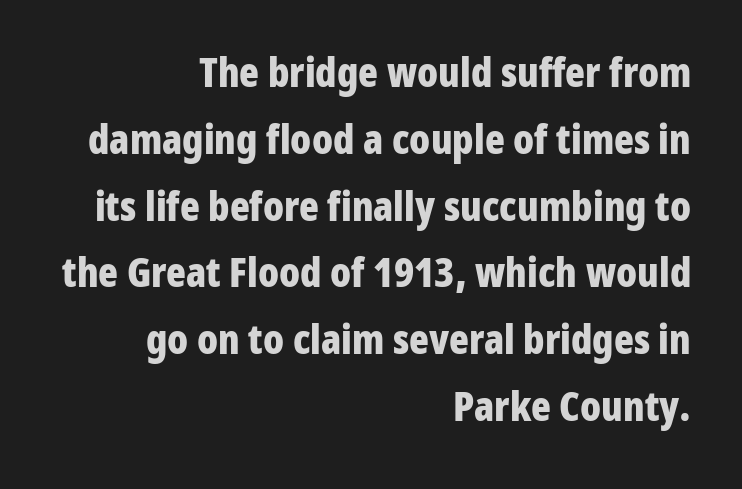
{"serif": "no", "italic": "no", "bold": "yes", "weight": "bold", "width": "condensed", "stroke_contrast": "low", "x_height": "medium", "monospaced": "no", "underline": "no", "align": "right", "line_spacing": "normal", "line_spacing_ratio": 1.63, "letter_spacing": "normal", "letter_spacing_em": 0.0, "glyph_px": 41}
